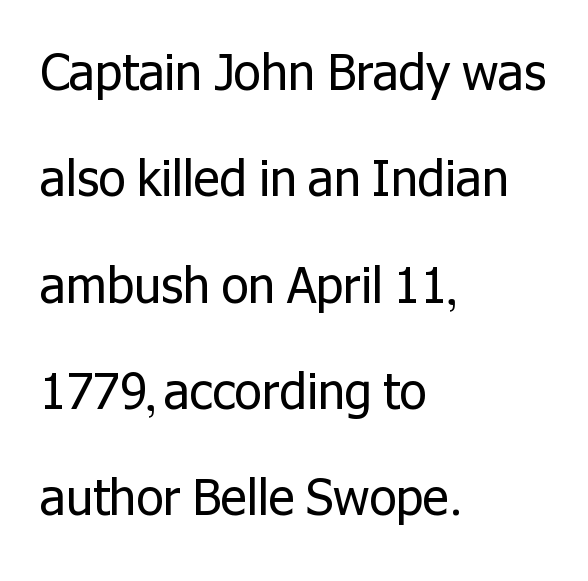
Tall strokes in this sample are plumb rather than angled. The space between consecutive lines is lavish. Where is the straight margin? On the left. The horizontal fit of the characters is conventional and even. Note the varied advance widths — an 'i' is clearly narrower than an 'm'. Bold? No — there's no thickening of the strokes.
